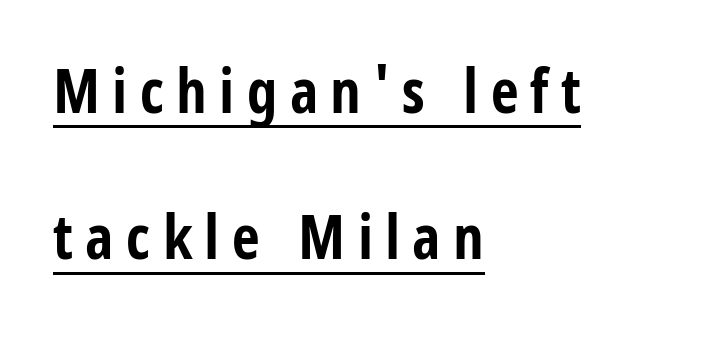
Caption: lettering with a line underneath. What kind of face is this? One without serifs — a sans. On the weight axis this lands at bold, roughly 700. When letters stand straight like this, we call the style roman or upright. Reading down the block, your eye returns to a fixed left position each line. These lines stand farther apart than default settings would place them.
